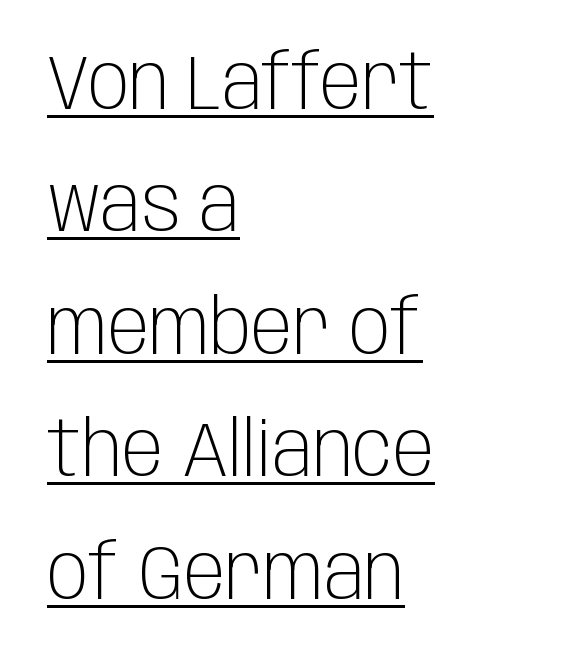
{"serif": "no", "italic": "no", "bold": "no", "weight": "light", "width": "condensed", "stroke_contrast": "low", "x_height": "large", "monospaced": "no", "underline": "yes", "align": "left", "line_spacing": "normal", "line_spacing_ratio": 1.59, "letter_spacing": "normal", "letter_spacing_em": 0.0, "glyph_px": 77}
